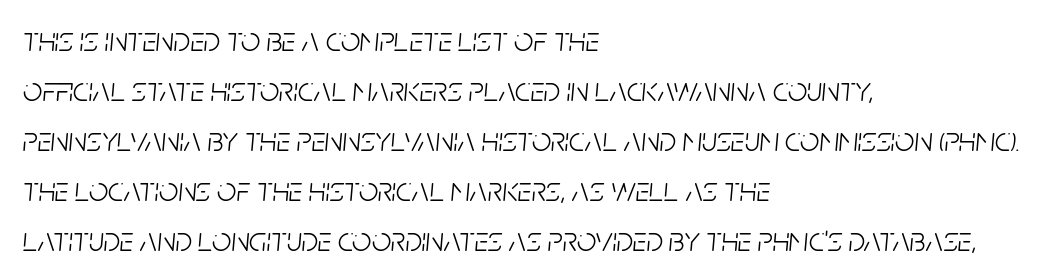
The image shows 34 px light, condensed type, italic (leaning right); set left-aligned, normal line spacing (1.47x), normal letter spacing, not underlined; low stroke contrast and a large x-height.
